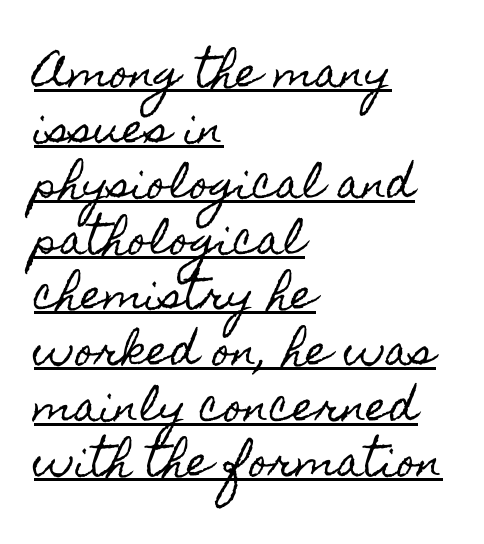
The string is rendered with underlining switched on. Note the varied advance widths — an 'i' is clearly narrower than an 'm'. The tracking reads as untouched default to a designer's eye. Layout note: lines flush left.
